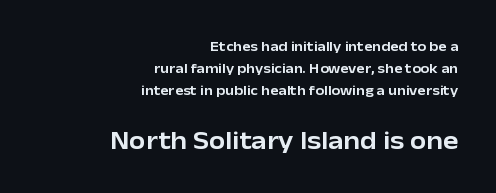
{"italic": "no", "underline": "no", "align": "right", "line_spacing": "normal", "line_spacing_ratio": 1.57, "letter_spacing": "normal", "letter_spacing_em": 0.0, "larger_block": "second", "size_ratio": 1.86, "glyph_px": 26}
